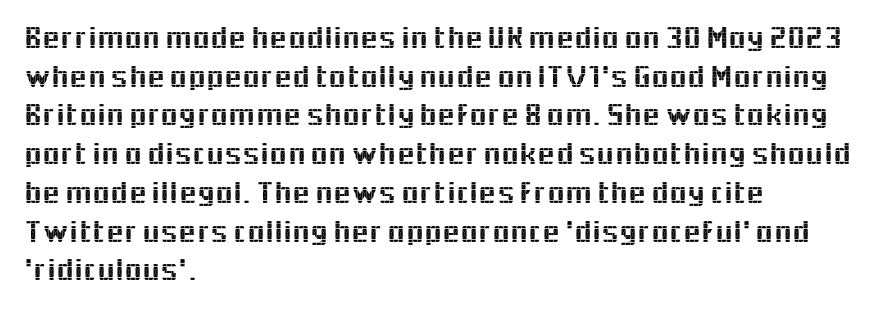
Q: Is the text italic (slanted)? A: No, it is upright.
Q: Is the typeface a serif or a sans-serif typeface? A: Sans-serif.
Q: Is the text underlined? A: No.
Q: How is the paragraph aligned? A: Left-aligned.
Q: Is the spacing between letters normal or unusually wide? A: Normal.
Q: Width (condensed, normal, or wide)? A: Normal.
Q: x-height? A: Medium.
Q: Monospaced? A: No.
